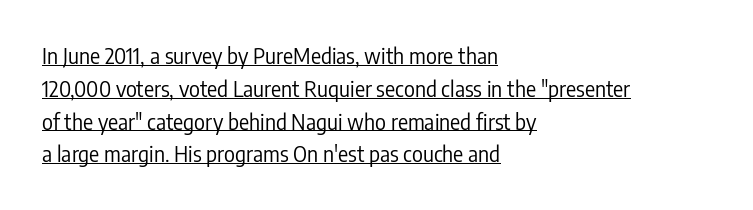
{"italic": "no", "bold": "no", "underline": "yes", "align": "left", "line_spacing": "normal", "line_spacing_ratio": 1.56, "letter_spacing": "normal", "letter_spacing_em": 0.0, "glyph_px": 21}
